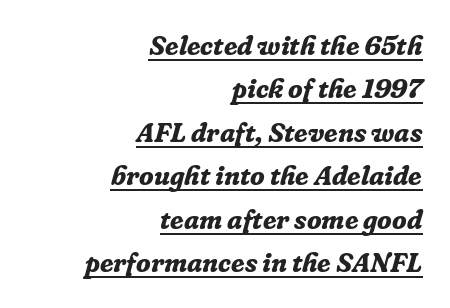
{"italic": "yes", "lean": "right", "slant_degrees": 16, "bold": "yes", "underline": "yes", "align": "right", "line_spacing": "normal", "line_spacing_ratio": 1.61, "letter_spacing": "normal", "letter_spacing_em": 0.0, "glyph_px": 27}
